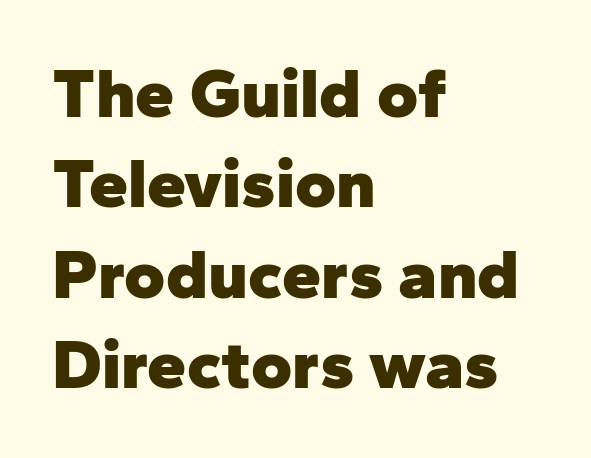
{"serif": "no", "italic": "no", "bold": "yes", "weight": "heavy", "width": "normal", "stroke_contrast": "low", "x_height": "medium", "monospaced": "no", "underline": "no", "align": "left", "line_spacing": "normal", "line_spacing_ratio": 1.29, "letter_spacing": "normal", "letter_spacing_em": 0.0, "glyph_px": 70}
